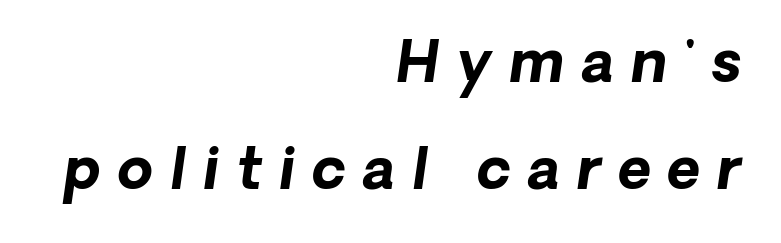
Q: Is the text bold? A: Yes.
Q: Is the text italic (slanted)? A: Yes, it leans right by about 8 degrees.
Q: Is the text underlined? A: No.
Q: How is the paragraph aligned? A: Right-aligned.
Q: Is the spacing between letters normal or unusually wide? A: Unusually wide.
Q: Width (condensed, normal, or wide)? A: Normal.
Q: Stroke contrast? A: Low.
Q: x-height? A: Medium.
Q: Monospaced? A: No.
